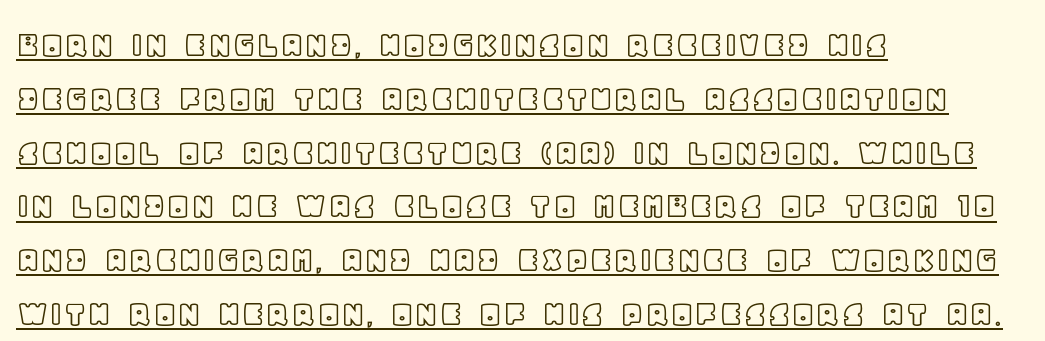
Q: Is the text italic (slanted)? A: No, it is upright.
Q: Is the text underlined? A: Yes.
Q: How is the paragraph aligned? A: Left-aligned.
Q: Is the spacing between letters normal or unusually wide? A: Normal.
Q: Is the spacing between lines tight, normal or loose? A: Normal.
Q: Width (condensed, normal, or wide)? A: Normal.
Q: x-height? A: Large.
Q: Monospaced? A: No.
